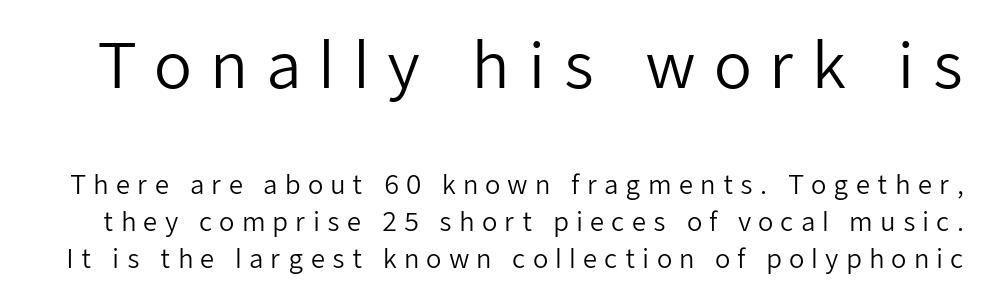
{"serif": "no", "italic": "no", "bold": "no", "weight": "regular", "width": "normal", "stroke_contrast": "low", "x_height": "medium", "monospaced": "no", "underline": "no", "line_spacing": "normal", "line_spacing_ratio": 1.49, "letter_spacing": "wide", "letter_spacing_em": 0.28, "larger_block": "first", "size_ratio": 2.48, "glyph_px": 62}
